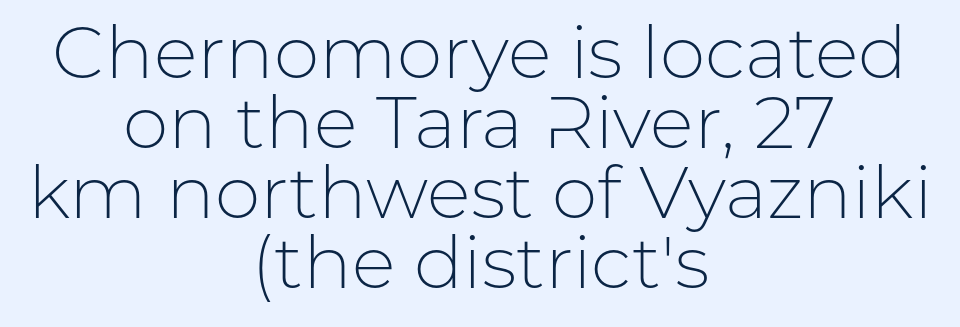
{"serif": "no", "italic": "no", "bold": "no", "weight": "light", "width": "normal", "stroke_contrast": "low", "x_height": "medium", "monospaced": "no", "underline": "no", "align": "center", "line_spacing": "tight", "line_spacing_ratio": 0.96, "letter_spacing": "normal", "letter_spacing_em": 0.0, "glyph_px": 73}
